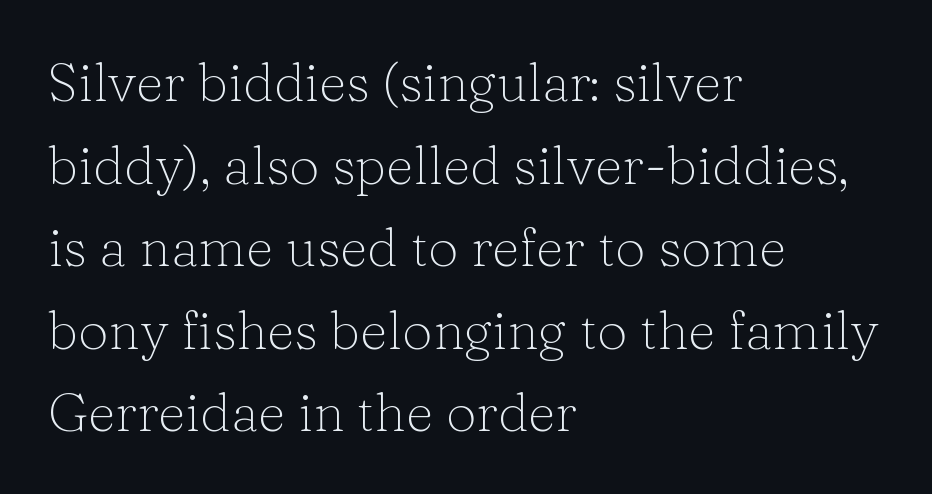
Old-style or modern, the face here clearly has serifs. The lines are quadded left. This is not heavy type; no bold has been used. Looks like regular typesetting: each glyph gets only the width it needs.
